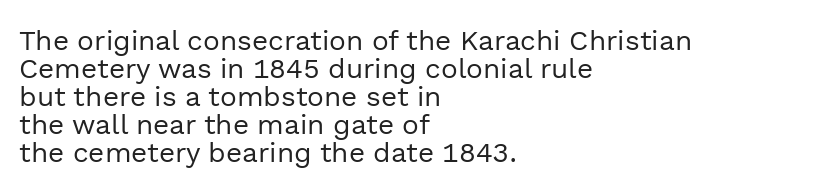
Q: Is the text bold? A: No.
Q: Is the text italic (slanted)? A: No, it is upright.
Q: Is the typeface a serif or a sans-serif typeface? A: Sans-serif.
Q: Is the text underlined? A: No.
Q: How is the paragraph aligned? A: Left-aligned.
Q: Is the spacing between letters normal or unusually wide? A: Normal.
Q: Is the spacing between lines tight, normal or loose? A: Tight.
Q: Width (condensed, normal, or wide)? A: Normal.
Q: x-height? A: Medium.
Q: Monospaced? A: No.
